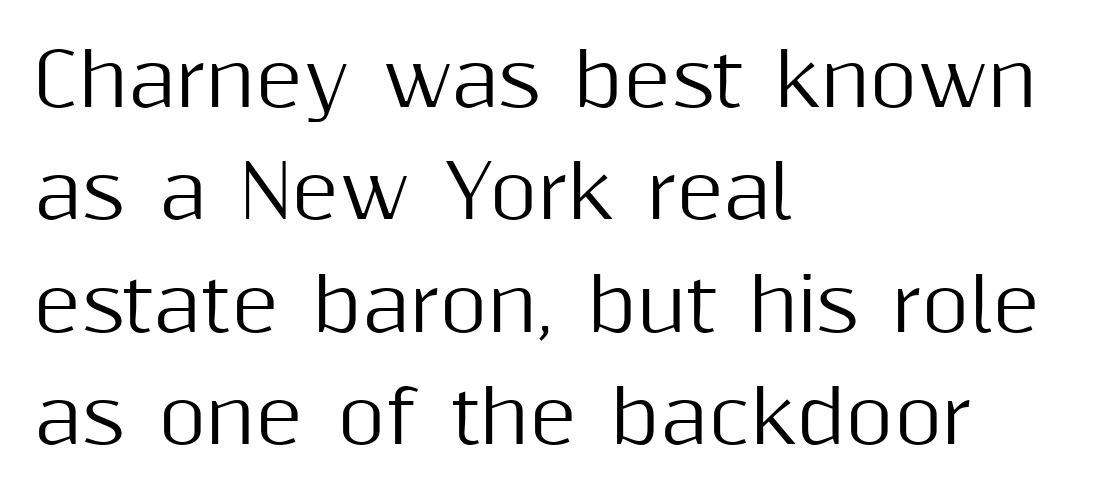
The image shows 73 px sans-serif type, upright; set left-aligned, normal line spacing (1.54x), normal letter spacing, not underlined; medium stroke contrast and a medium x-height.
